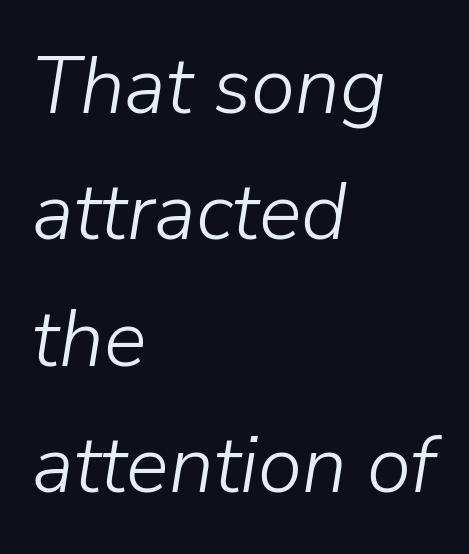
Think of a printed novel: that variable character pitch is what you see here. Compared with a centered layout, this one pins lines to the left instead. Is there much room between lines? A standard amount, neither cramped nor airy. The weight would be labelled regular, book, light, or lighter still. Characters are canted at an angle relative to the baseline's perpendicular. Tracking value appears to be zero — textbook default spacing.
